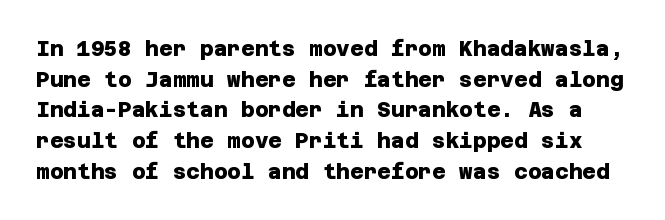
Q: Is the text bold? A: Yes.
Q: Is the text underlined? A: No.
Q: Is the spacing between letters normal or unusually wide? A: Normal.
Q: Is the spacing between lines tight, normal or loose? A: Normal.
